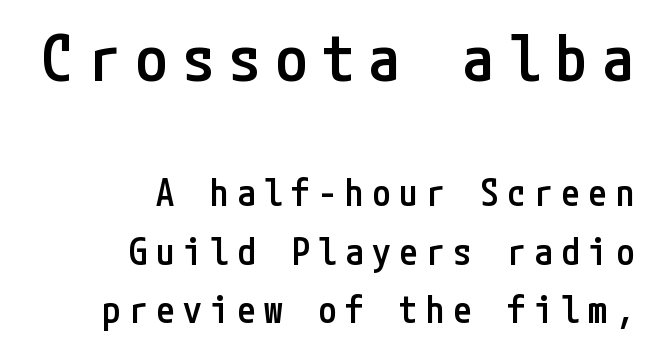
The image shows 64 px semibold, condensed sans-serif type, upright; set right-aligned, normal line spacing (1.58x), unusually wide letter spacing (+0.23 em), not underlined; the first (top) block is 1.73x larger; low stroke contrast and a medium x-height.
